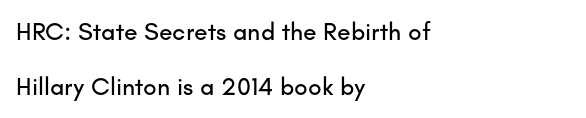
Line spacing here is loose. Notice how the passage keeps a crisp vertical edge on the left only. Bare-footed words on every line. The tracking reads as untouched default to a designer's eye. Designer's note — italics off, roman on.
